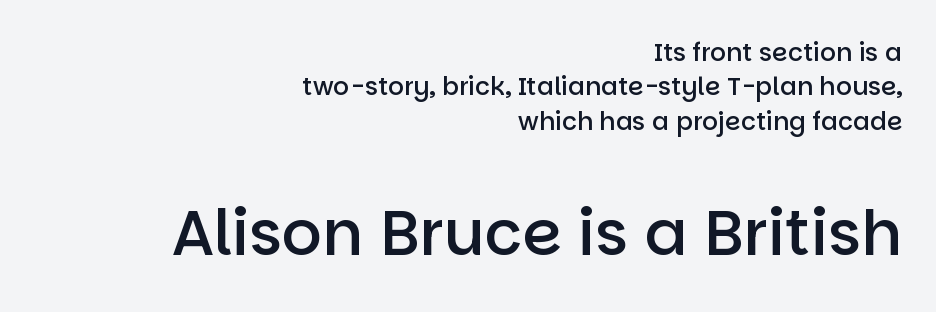
Q: Is the text bold? A: Semi-bold.
Q: Is the text italic (slanted)? A: No, it is upright.
Q: Is the typeface a serif or a sans-serif typeface? A: Sans-serif.
Q: Is the text underlined? A: No.
Q: How is the paragraph aligned? A: Right-aligned.
Q: Is the spacing between letters normal or unusually wide? A: Normal.
Q: Is the spacing between lines tight, normal or loose? A: Normal.
Q: Which block of text is set in a larger size, the first (top) or the second (bottom)? A: The second (bottom) one.
Q: Width (condensed, normal, or wide)? A: Normal.
Q: Stroke contrast? A: Low.
Q: x-height? A: Large.
Q: Monospaced? A: No.
